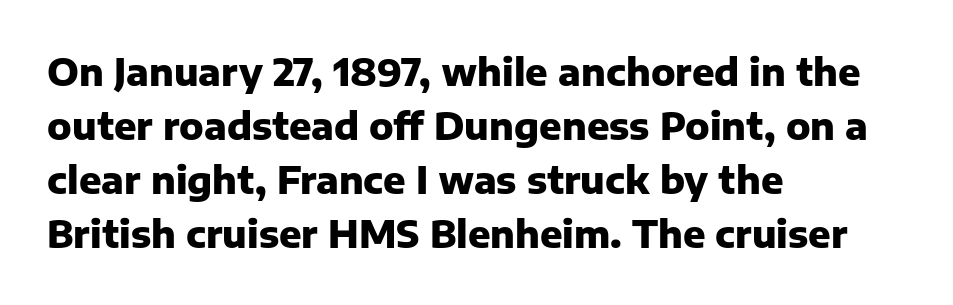
Q: Is the text bold? A: Yes.
Q: Is the text italic (slanted)? A: No, it is upright.
Q: Is the typeface a serif or a sans-serif typeface? A: Sans-serif.
Q: Is the text underlined? A: No.
Q: How is the paragraph aligned? A: Left-aligned.
Q: Is the spacing between letters normal or unusually wide? A: Normal.
Q: Is the spacing between lines tight, normal or loose? A: Normal.
Q: Width (condensed, normal, or wide)? A: Normal.
Q: Stroke contrast? A: Low.
Q: x-height? A: Medium.
Q: Monospaced? A: No.
